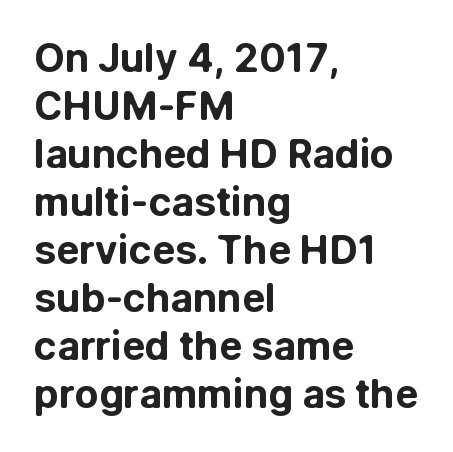
Has an underline been added? It has not. This sample has the flowing, uneven cadence of proportional lettering. Designer's note — italics off, roman on. Students, this is bold: see how much ink each stroke carries. Look at the bottom of the vertical strokes: they stop flat, with no serifs. The compositor pushed each line to the left boundary.
